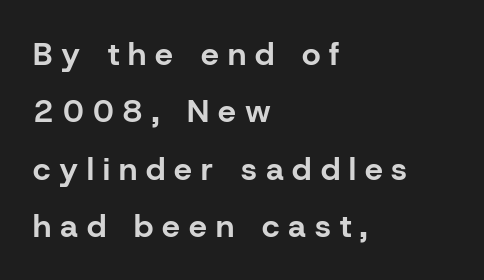
The image shows 32 px bold sans-serif type, upright; set left-aligned, line spacing 1.79x, unusually wide letter spacing (+0.28 em), not underlined; low stroke contrast and a medium x-height.
